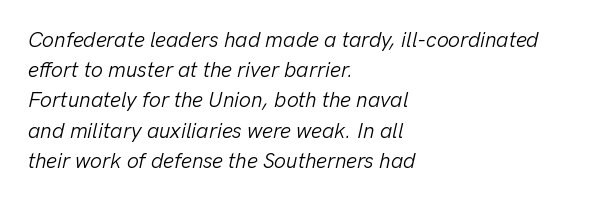
{"italic": "yes", "lean": "right", "slant_degrees": 13, "bold": "no", "underline": "no", "align": "left", "line_spacing": "normal", "line_spacing_ratio": 1.44, "letter_spacing": "normal", "letter_spacing_em": 0.0, "glyph_px": 21}
